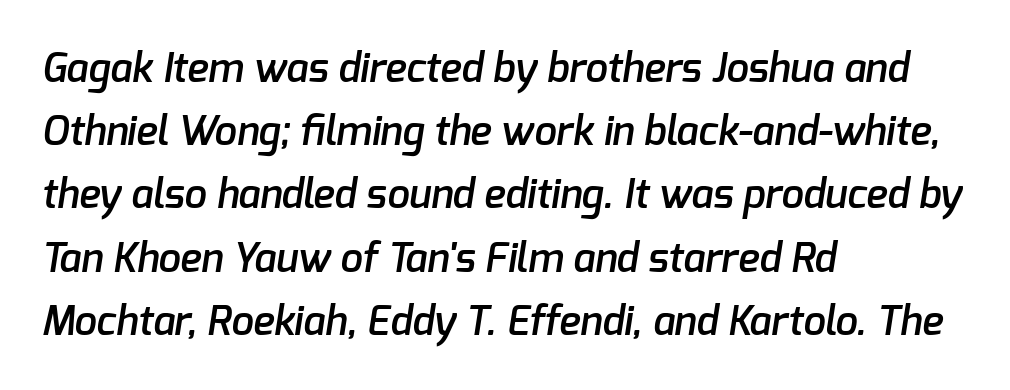
Q: Is the text bold? A: Semi-bold.
Q: Is the typeface a serif or a sans-serif typeface? A: Sans-serif.
Q: Is the text underlined? A: No.
Q: How is the paragraph aligned? A: Left-aligned.
Q: Is the spacing between letters normal or unusually wide? A: Normal.
Q: Is the spacing between lines tight, normal or loose? A: Normal.
Q: Width (condensed, normal, or wide)? A: Normal.
Q: Stroke contrast? A: Low.
Q: x-height? A: Medium.
Q: Monospaced? A: No.
